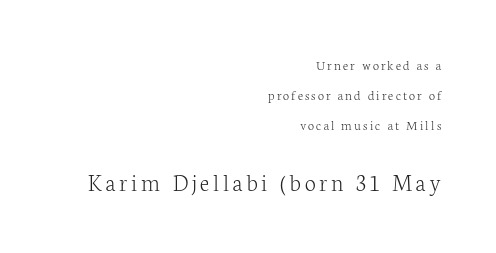
The image shows 25 px text type, upright; set right-aligned, loose line spacing (2.15x), not underlined; the second (bottom) block is 1.79x larger.
